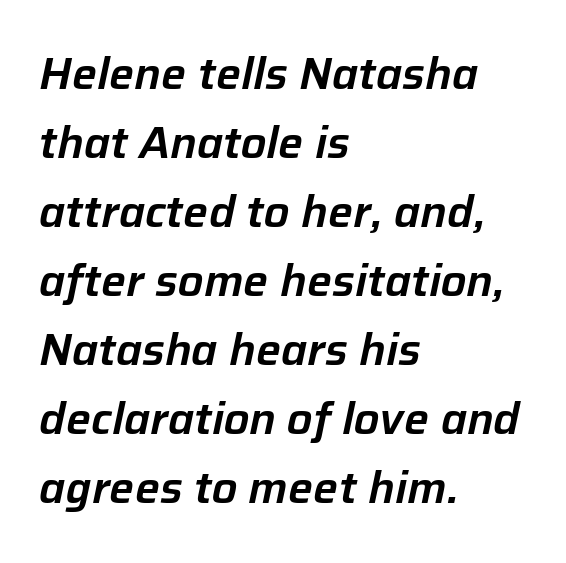
{"italic": "yes", "lean": "right", "slant_degrees": 12, "width": "normal", "stroke_contrast": "low", "x_height": "medium", "monospaced": "no", "underline": "no", "align": "left", "line_spacing": "normal", "line_spacing_ratio": 1.57, "letter_spacing": "normal", "letter_spacing_em": 0.0, "glyph_px": 44}
